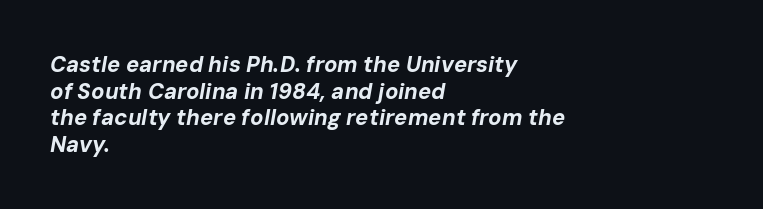
Q: Is the text bold? A: Yes.
Q: Is the text italic (slanted)? A: Yes, it leans right by about 10 degrees.
Q: Is the text underlined? A: No.
Q: How is the paragraph aligned? A: Left-aligned.
Q: Is the spacing between letters normal or unusually wide? A: Normal.
